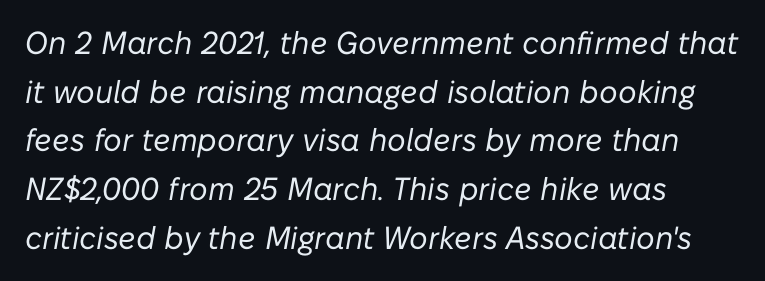
The image shows 32 px regular-weight type, italic (leaning right); set left-aligned, normal line spacing (1.52x), normal letter spacing, not underlined; low stroke contrast and a medium x-height.
